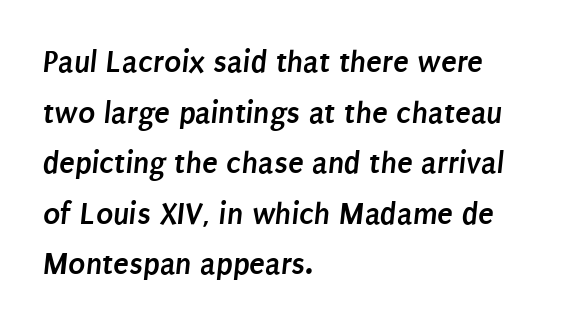
Q: Is the text bold? A: Yes.
Q: Is the typeface a serif or a sans-serif typeface? A: Sans-serif.
Q: Is the text underlined? A: No.
Q: How is the paragraph aligned? A: Left-aligned.
Q: Is the spacing between letters normal or unusually wide? A: Normal.
Q: Is the spacing between lines tight, normal or loose? A: Normal.
Q: Width (condensed, normal, or wide)? A: Condensed.
Q: Stroke contrast? A: Low.
Q: x-height? A: Large.
Q: Monospaced? A: No.
